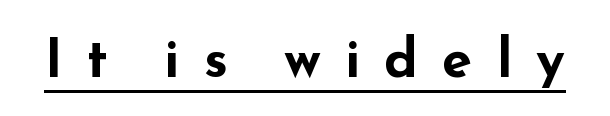
On the weight axis this lands at bold, roughly 700. Does the lettering tilt? It doesn't — this is upright. You could not count columns in this text — the font is proportionally spaced. Words appear elongated and porous because spacing is wide. Underline: present. Serif or sans? Sans — the stroke terminals are bare.
